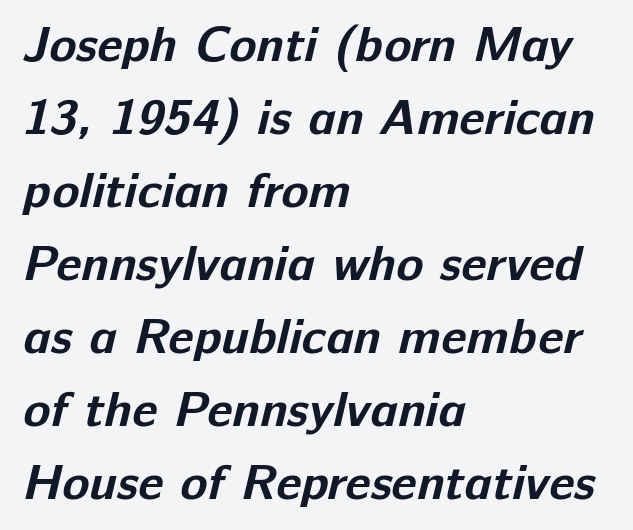
Q: Is the text bold? A: Yes.
Q: Is the typeface a serif or a sans-serif typeface? A: Sans-serif.
Q: Is the text underlined? A: No.
Q: How is the paragraph aligned? A: Left-aligned.
Q: Is the spacing between letters normal or unusually wide? A: Normal.
Q: Is the spacing between lines tight, normal or loose? A: Normal.
Q: Width (condensed, normal, or wide)? A: Normal.
Q: Stroke contrast? A: Low.
Q: x-height? A: Medium.
Q: Monospaced? A: No.
